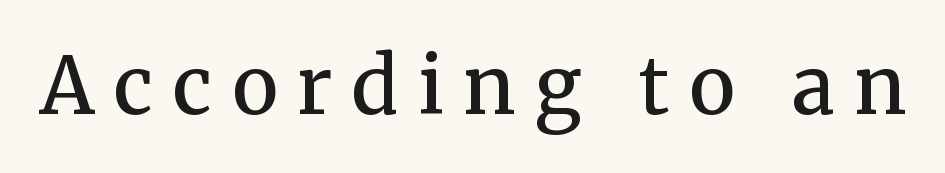
The image shows 78 px semibold serif type, upright; set unusually wide letter spacing (+0.25 em), not underlined; medium stroke contrast and a medium x-height.
